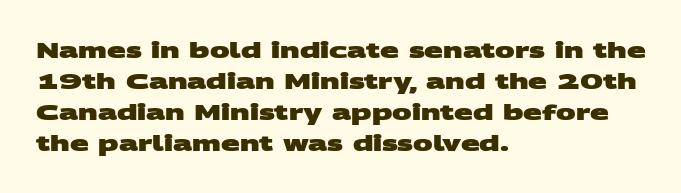
The image shows 22 px bold type; set left-aligned, normal line spacing (1.41x), normal letter spacing, not underlined.
